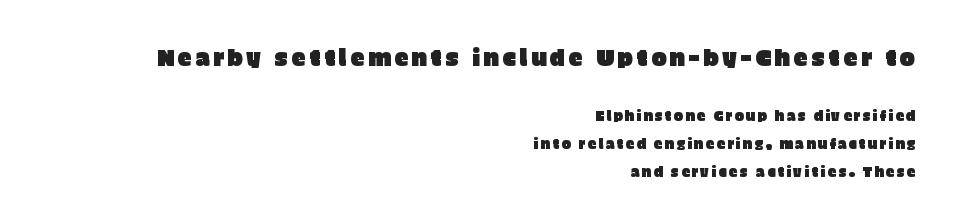
The image shows 23 px text type, upright; set right-aligned, loose line spacing (2.01x), not underlined; the first (top) block is 1.64x larger.
